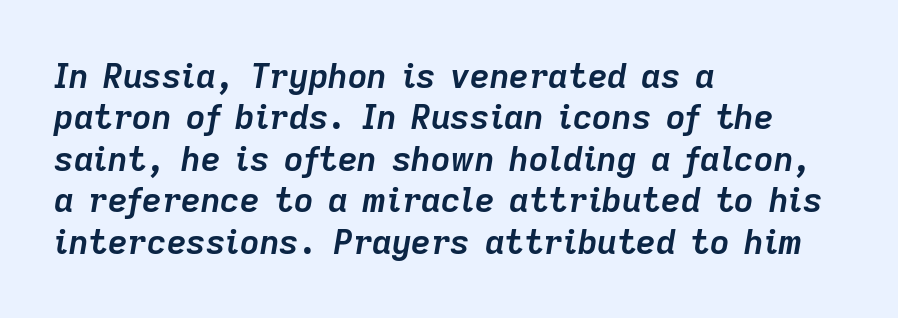
{"italic": "yes", "lean": "right", "slant_degrees": 9, "bold": "yes", "weight": "semibold", "width": "normal", "stroke_contrast": "low", "x_height": "medium", "monospaced": "no", "underline": "no", "align": "left", "line_spacing_ratio": 1.22, "letter_spacing": "normal", "letter_spacing_em": 0.0, "glyph_px": 34}
